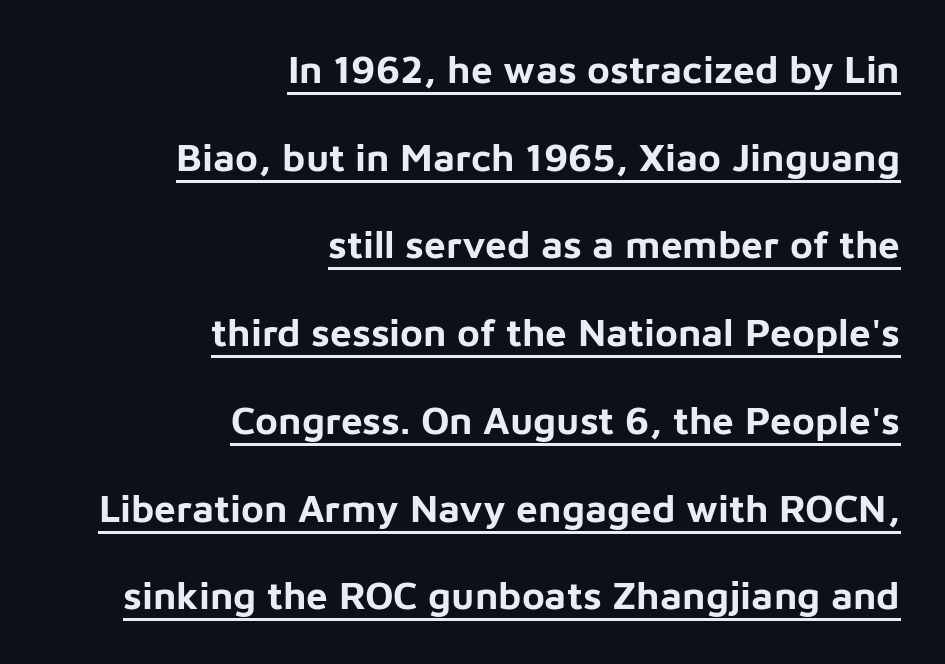
The image shows 39 px bold sans-serif type, upright; set right-aligned, loose line spacing (2.25x), normal letter spacing, underlined; low stroke contrast and a medium x-height.
